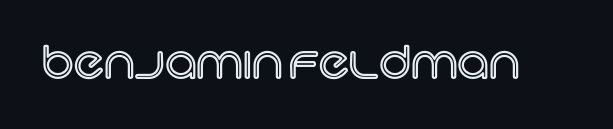
In terms of letterspacing, this is plain default setting. The gap between lines stays unmarked. Italic: no, the glyphs are upright roman. Here the designer chose a conventional face with non-uniform glyph widths.
